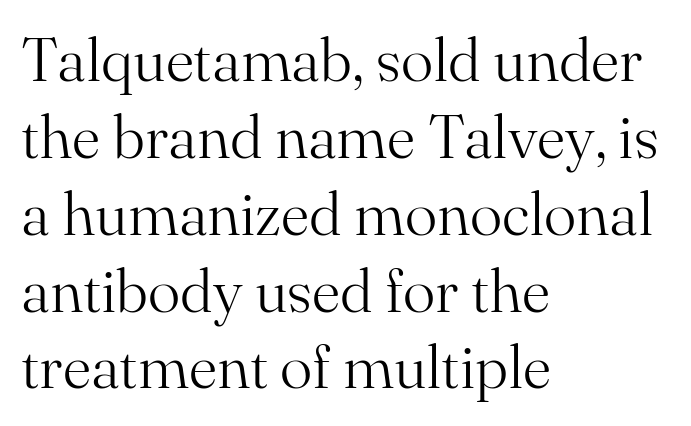
{"serif": "yes", "italic": "no", "bold": "no", "weight": "light", "width": "normal", "stroke_contrast": "medium", "x_height": "small", "monospaced": "no", "underline": "no", "align": "left", "line_spacing": "normal", "line_spacing_ratio": 1.26, "letter_spacing": "normal", "letter_spacing_em": 0.0, "glyph_px": 61}
